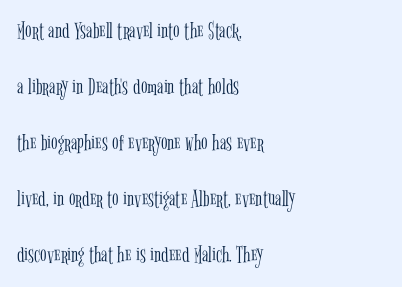
Short and long lines alike share a common starting point at left. Nope, not italic — everything's standing straight. Does extra space separate the letters? No, they use regular spacing. The string is rendered with underlining switched off. The typesetting does not lean heavy: it is not bold.
